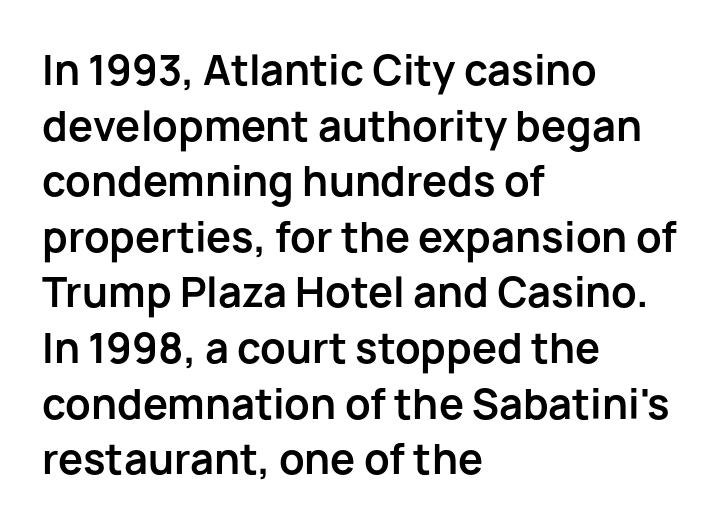
The passage shown is typed in a proportional face where columns would drift. Vertical spacing — default. This sample is left-justified, so line endings fall wherever the words run out. Students, this is bold: see how much ink each stroke carries. A sans-serif font was chosen for this passage.
